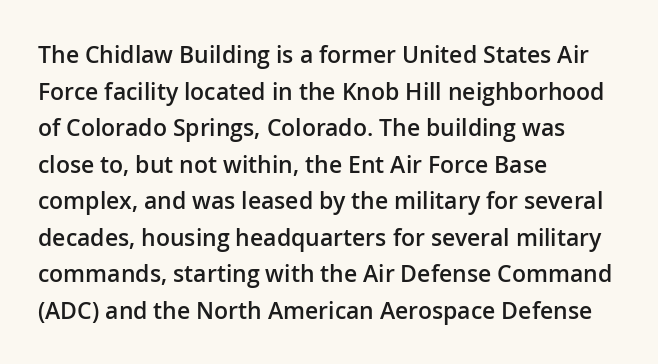
The image shows 23 px text type, upright; set left-aligned, normal line spacing (1.59x), normal letter spacing, not underlined.
